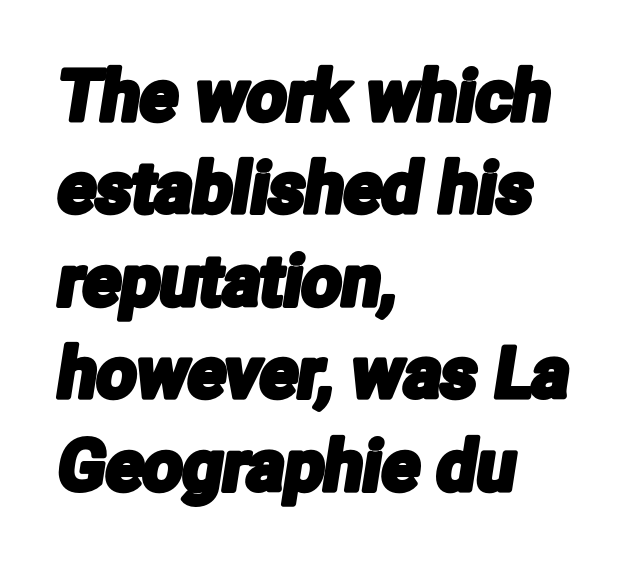
The image shows 70 px condensed sans-serif type; set left-aligned, normal line spacing (1.32x), normal letter spacing, not underlined; low stroke contrast and a medium x-height.
